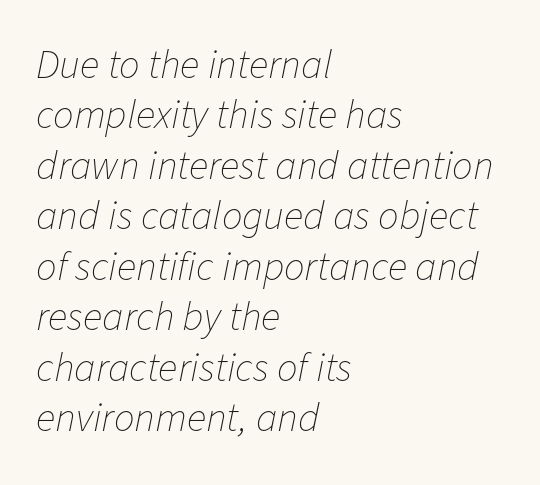
Q: Is the text bold? A: No.
Q: Is the text italic (slanted)? A: Yes, it leans right by about 11 degrees.
Q: Is the text underlined? A: No.
Q: How is the paragraph aligned? A: Left-aligned.
Q: Is the spacing between letters normal or unusually wide? A: Normal.
Q: Width (condensed, normal, or wide)? A: Normal.
Q: Stroke contrast? A: Low.
Q: x-height? A: Medium.
Q: Monospaced? A: No.
